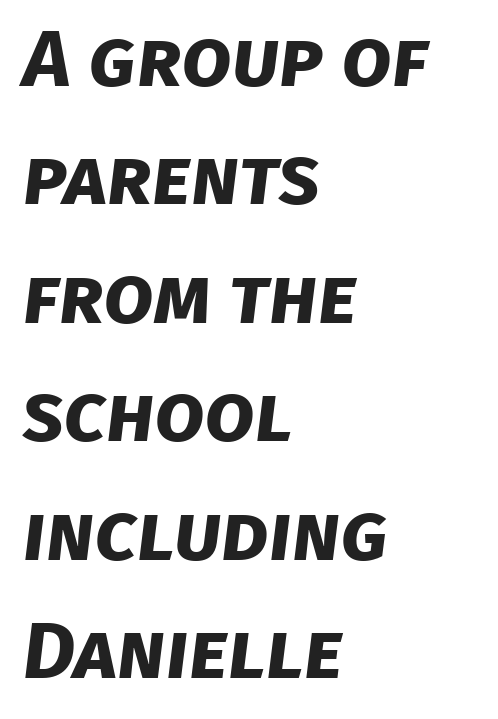
The image shows 80 px bold sans-serif type; set left-aligned, normal line spacing (1.48x), normal letter spacing, not underlined; low stroke contrast and a large x-height.
